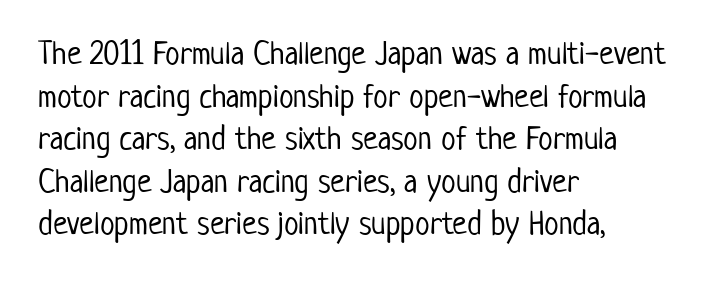
The image shows 33 px light, condensed sans-serif type, upright; set left-aligned, normal line spacing (1.29x), normal letter spacing, not underlined; low stroke contrast and a medium x-height.
